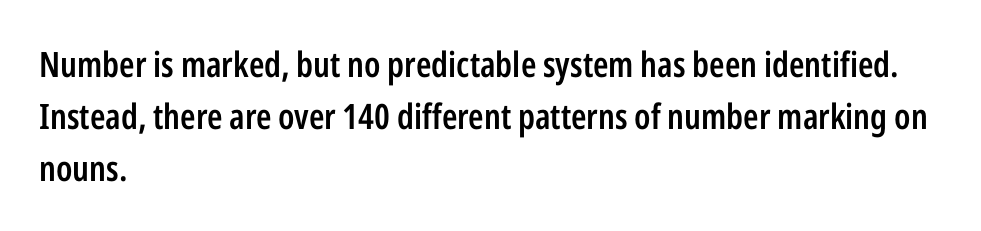
The image shows 35 px semibold, condensed sans-serif type, upright; set left-aligned, normal line spacing (1.48x), normal letter spacing, not underlined; low stroke contrast and a medium x-height.
